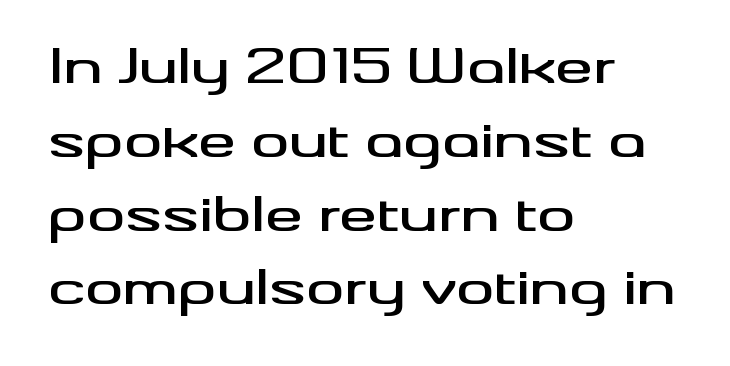
The passage is arranged the way most books set body copy — flush left. There is no visible air inserted between adjacent glyphs. Here the designer chose a conventional face with non-uniform glyph widths. Check the space under the baseline: it is left empty. Italic: no, the glyphs are upright roman.
